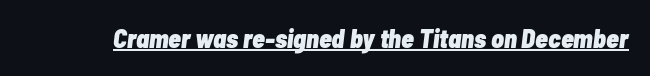
Q: Is the text bold? A: Yes.
Q: Is the text italic (slanted)? A: Yes, it leans right by about 7 degrees.
Q: Is the text underlined? A: Yes.
Q: Is the spacing between letters normal or unusually wide? A: Normal.
